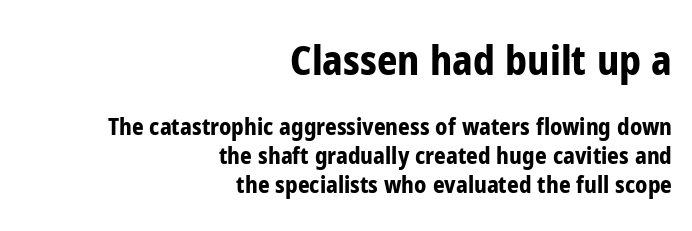
The image shows 40 px bold, condensed sans-serif type, upright; set right-aligned, normal line spacing (1.27x), normal letter spacing, not underlined; the first (top) block is 1.74x larger; low stroke contrast and a medium x-height.
